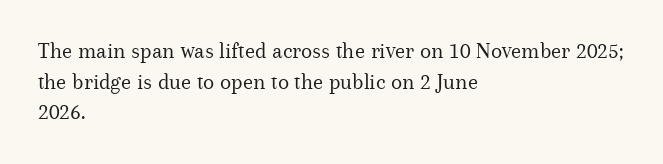
{"italic": "no", "bold": "no", "underline": "no", "align": "left", "line_spacing": "normal", "line_spacing_ratio": 1.33, "letter_spacing": "normal", "letter_spacing_em": 0.0, "glyph_px": 23}
